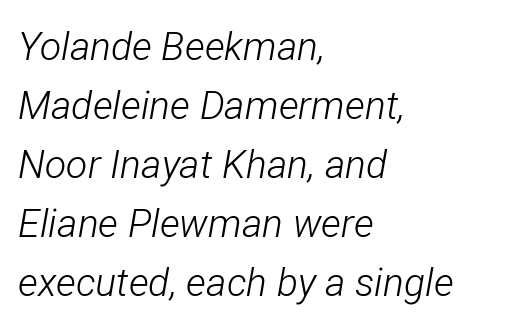
Q: Is the text bold? A: No.
Q: Is the text italic (slanted)? A: Yes, it leans right by about 12 degrees.
Q: Is the text underlined? A: No.
Q: How is the paragraph aligned? A: Left-aligned.
Q: Is the spacing between letters normal or unusually wide? A: Normal.
Q: Is the spacing between lines tight, normal or loose? A: Normal.
Q: Width (condensed, normal, or wide)? A: Condensed.
Q: Stroke contrast? A: Low.
Q: x-height? A: Medium.
Q: Monospaced? A: No.
